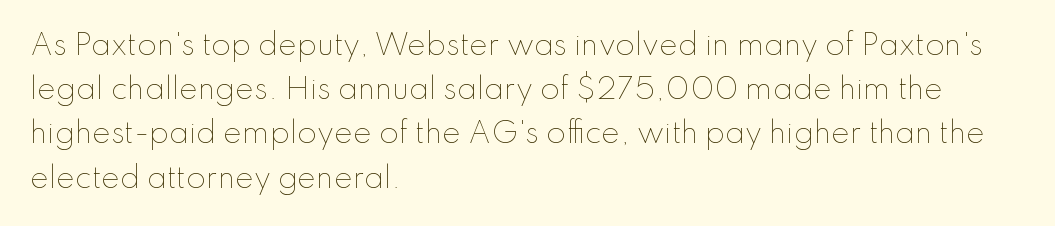
{"italic": "no", "bold": "no", "weight": "thin", "width": "normal", "stroke_contrast": "low", "x_height": "small", "monospaced": "no", "underline": "no", "align": "left", "line_spacing": "normal", "line_spacing_ratio": 1.58, "letter_spacing": "normal", "letter_spacing_em": 0.0, "glyph_px": 28}
